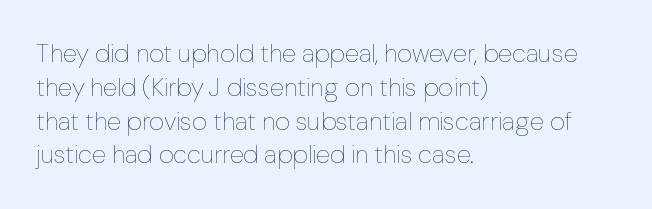
Descenders are the only things crossing below the line. Vertical strokes here are truly vertical. Compared with typical paragraphs, the rows here are spaced about the same. The setting favours the left margin, as ordinary paragraphs usually do.
